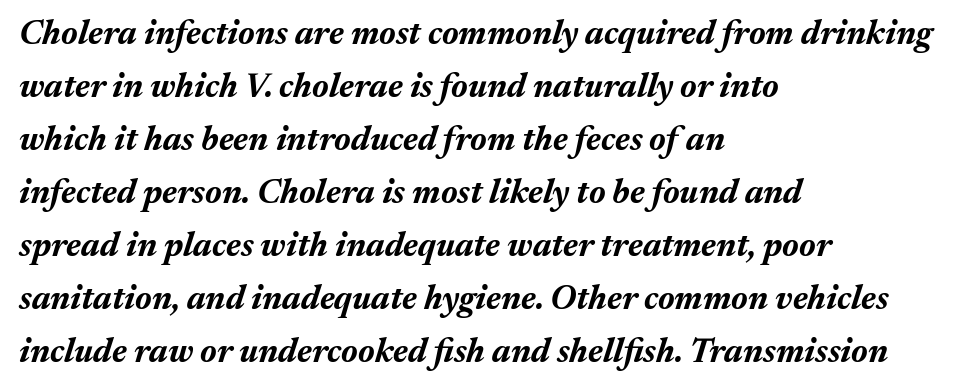
Set as a true bold cut, around the 700 mark. The specimen reads as italic at a glance. Decoration check: the copy has no underline. This rendering uses left alignment, leaving the right contour irregular. Compared with typical paragraphs, the rows here are spaced about the same.
